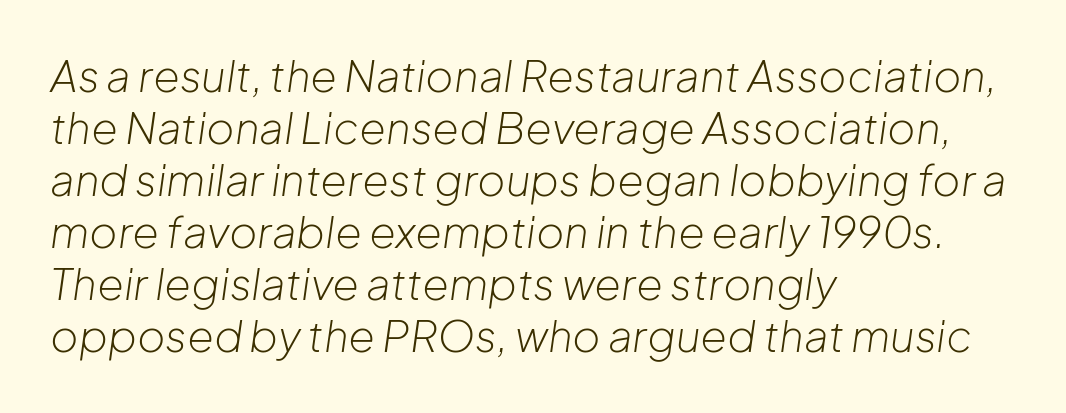
Q: Is the text bold? A: No.
Q: Is the text italic (slanted)? A: Yes, it leans right by about 8 degrees.
Q: Is the text underlined? A: No.
Q: How is the paragraph aligned? A: Left-aligned.
Q: Is the spacing between letters normal or unusually wide? A: Normal.
Q: Width (condensed, normal, or wide)? A: Normal.
Q: Stroke contrast? A: Low.
Q: x-height? A: Medium.
Q: Monospaced? A: No.
